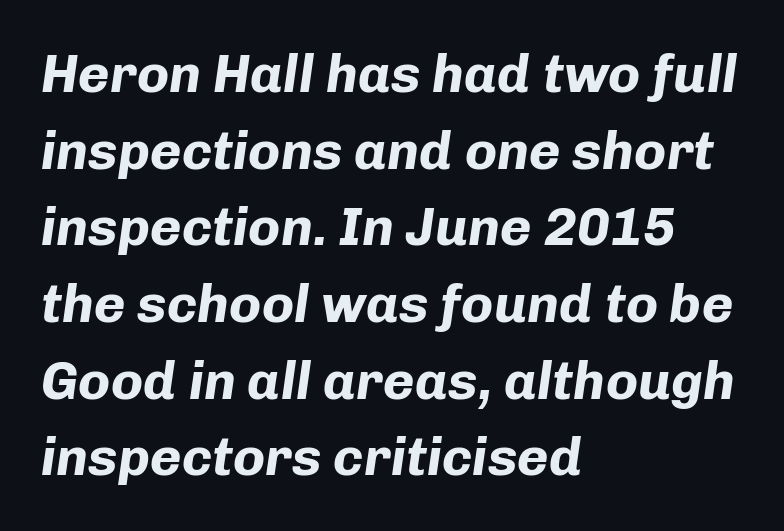
Q: Is the text bold? A: Yes.
Q: Is the text italic (slanted)? A: Yes, it leans right by about 8 degrees.
Q: Is the text underlined? A: No.
Q: How is the paragraph aligned? A: Left-aligned.
Q: Is the spacing between letters normal or unusually wide? A: Normal.
Q: Is the spacing between lines tight, normal or loose? A: Normal.
Q: Width (condensed, normal, or wide)? A: Normal.
Q: Stroke contrast? A: Low.
Q: x-height? A: Medium.
Q: Monospaced? A: No.
